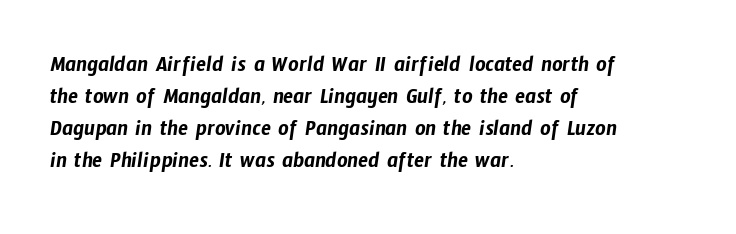
{"underline": "no", "align": "left", "line_spacing": "normal", "line_spacing_ratio": 1.39, "letter_spacing": "normal", "letter_spacing_em": 0.0, "glyph_px": 23}
